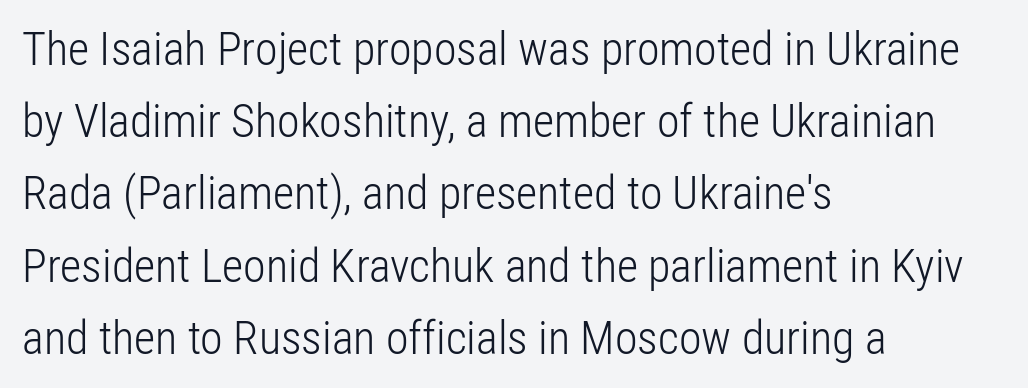
{"serif": "no", "italic": "no", "bold": "no", "weight": "light", "width": "condensed", "stroke_contrast": "low", "x_height": "medium", "monospaced": "no", "underline": "no", "align": "left", "line_spacing": "normal", "line_spacing_ratio": 1.57, "letter_spacing": "normal", "letter_spacing_em": 0.0, "glyph_px": 46}
